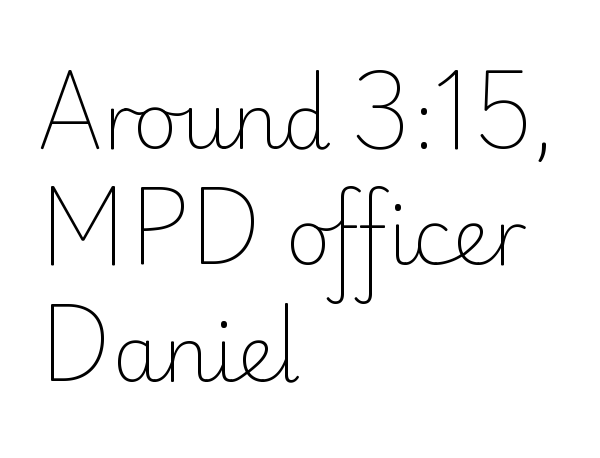
Q: Is the text bold? A: No.
Q: Is the text italic (slanted)? A: No, it is upright.
Q: Is the typeface a serif or a sans-serif typeface? A: Sans-serif.
Q: Is the text underlined? A: No.
Q: How is the paragraph aligned? A: Left-aligned.
Q: Is the spacing between letters normal or unusually wide? A: Normal.
Q: Is the spacing between lines tight, normal or loose? A: Normal.
Q: Width (condensed, normal, or wide)? A: Normal.
Q: Stroke contrast? A: Low.
Q: x-height? A: Small.
Q: Monospaced? A: No.
